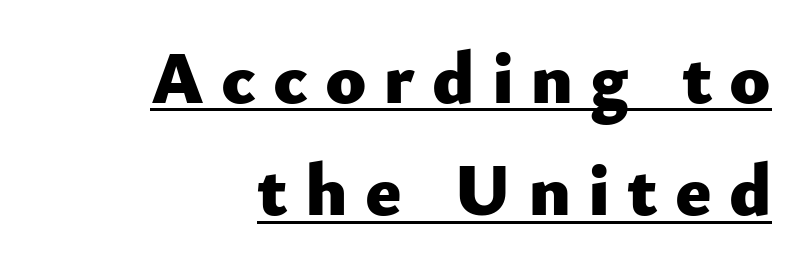
Q: Is the text bold? A: Yes.
Q: Is the text italic (slanted)? A: No, it is upright.
Q: Is the typeface a serif or a sans-serif typeface? A: Sans-serif.
Q: Is the text underlined? A: Yes.
Q: How is the paragraph aligned? A: Right-aligned.
Q: Is the spacing between letters normal or unusually wide? A: Unusually wide.
Q: Is the spacing between lines tight, normal or loose? A: Normal.
Q: Width (condensed, normal, or wide)? A: Normal.
Q: Stroke contrast? A: Low.
Q: x-height? A: Small.
Q: Monospaced? A: No.
